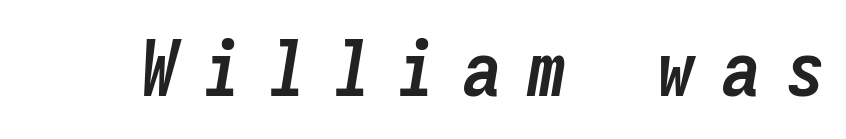
The image shows 77 px semibold, condensed type, italic (leaning right), monospaced; set unusually wide letter spacing (+0.34 em), not underlined; low stroke contrast and a medium x-height.
